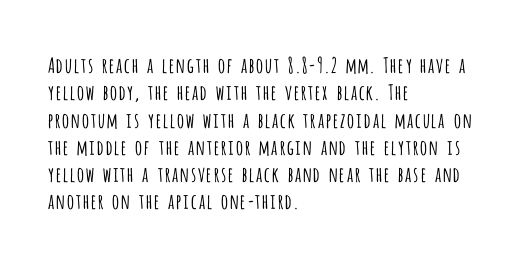
The image shows 21 px text type, upright; set left-aligned, normal line spacing (1.3x), normal letter spacing, not underlined.
